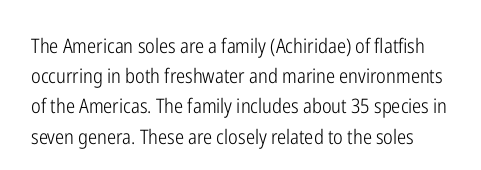
Students, observe: this is what conventionally led text looks like. What stands out about the letter spacing? Nothing — it is the standard amount. When letters stand straight like this, we call the style roman or upright. Lines of text with bare space underneath.
